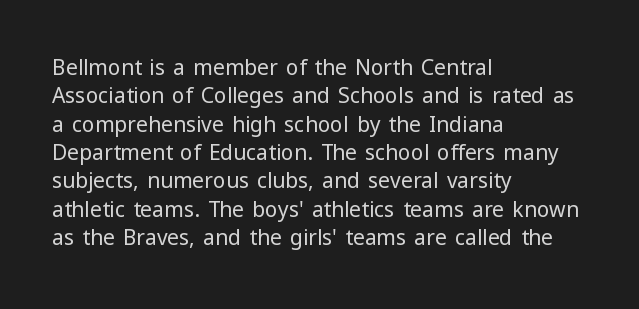
Q: Is the text bold? A: No.
Q: Is the text italic (slanted)? A: No, it is upright.
Q: Is the text underlined? A: No.
Q: How is the paragraph aligned? A: Left-aligned.
Q: Is the spacing between letters normal or unusually wide? A: Normal.
Q: Is the spacing between lines tight, normal or loose? A: Normal.
